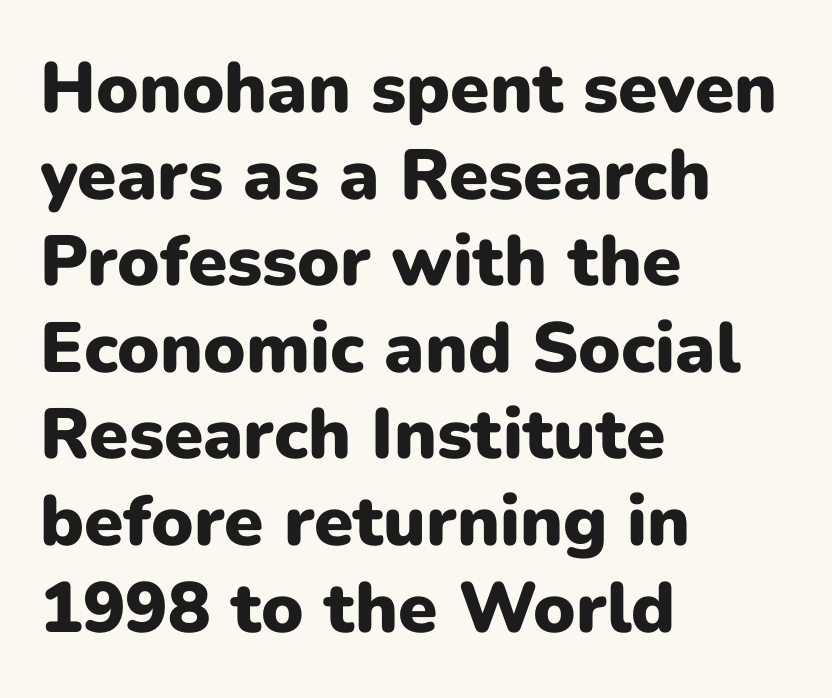
The image shows 71 px heavy sans-serif type, upright; set left-aligned, line spacing 1.22x, normal letter spacing, not underlined; low stroke contrast and a medium x-height.
